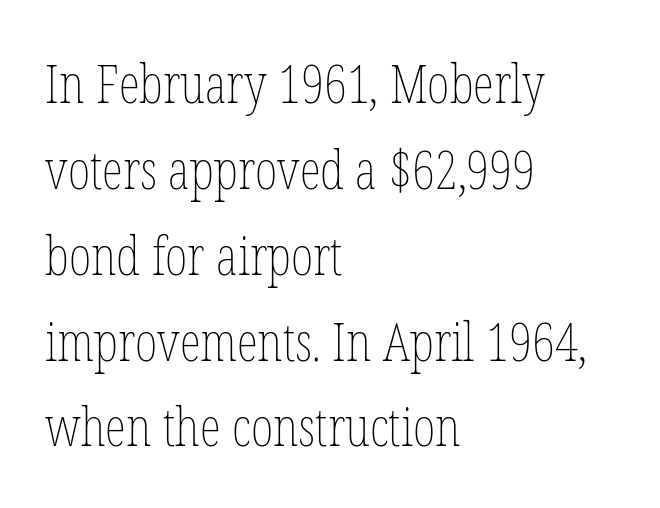
This sample has the flowing, uneven cadence of proportional lettering. The tracking reads as untouched default to a designer's eye. Characters remain perfectly vertical along every line. These lines are set flush left with a ragged right edge. The block of text has a typical density, with ordinary space between rows. Stems and bowls with no extra thickness — not bold.
